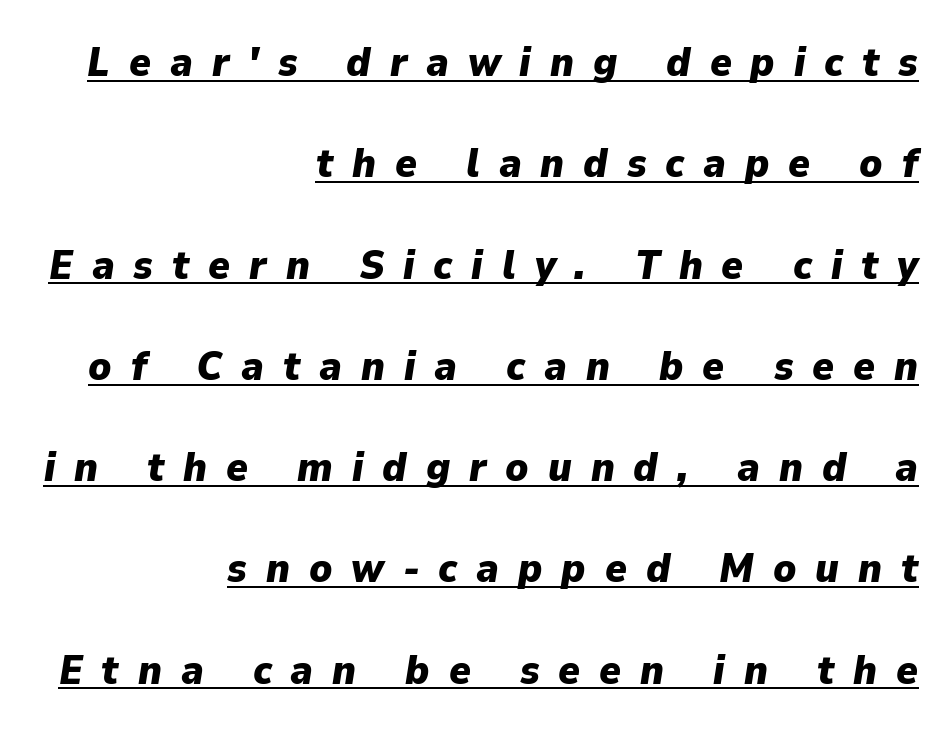
A great deal of white space separates one row of letters from the next. Note the varied advance widths — an 'i' is clearly narrower than an 'm'. Short and long lines alike share a common ending point at right. Tracking here is generous; glyphs stand well apart from one another.
